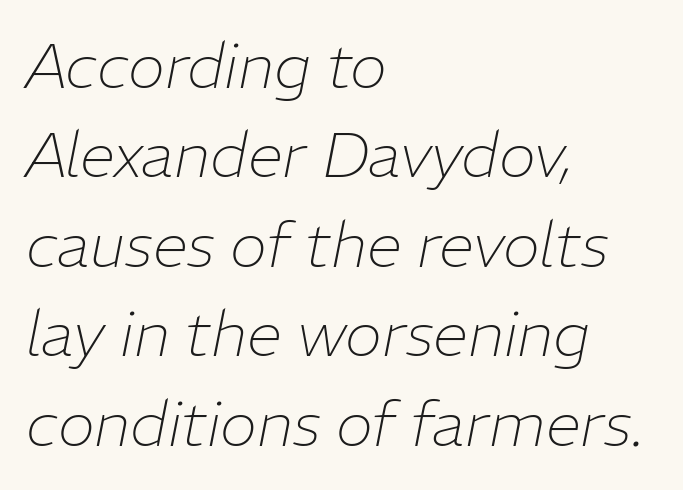
{"italic": "yes", "lean": "right", "slant_degrees": 11, "bold": "no", "weight": "thin", "width": "normal", "stroke_contrast": "low", "x_height": "medium", "monospaced": "no", "underline": "no", "align": "left", "line_spacing": "normal", "line_spacing_ratio": 1.42, "letter_spacing": "normal", "letter_spacing_em": 0.0, "glyph_px": 63}
